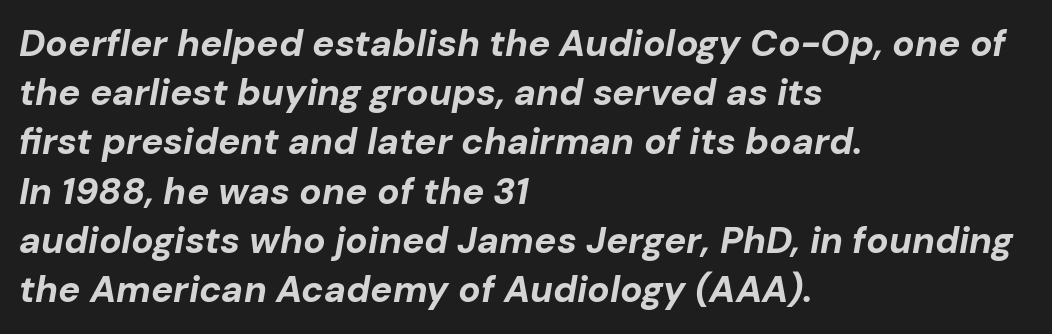
Q: Is the text bold? A: Yes.
Q: Is the text italic (slanted)? A: Yes, it leans right by about 10 degrees.
Q: Is the text underlined? A: No.
Q: How is the paragraph aligned? A: Left-aligned.
Q: Is the spacing between letters normal or unusually wide? A: Normal.
Q: Is the spacing between lines tight, normal or loose? A: Normal.
Q: Width (condensed, normal, or wide)? A: Normal.
Q: Stroke contrast? A: Low.
Q: x-height? A: Medium.
Q: Monospaced? A: No.
